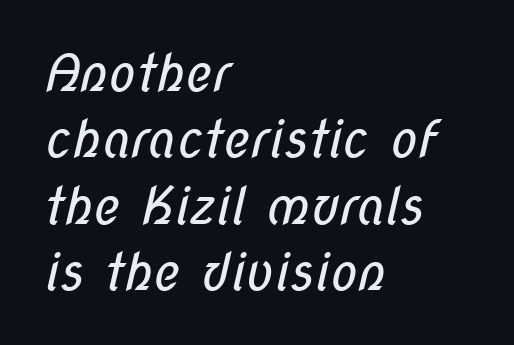
The image shows 51 px regular-weight, condensed sans-serif type; set left-aligned, normal line spacing (1.3x), normal letter spacing, not underlined; low stroke contrast and a medium x-height.
